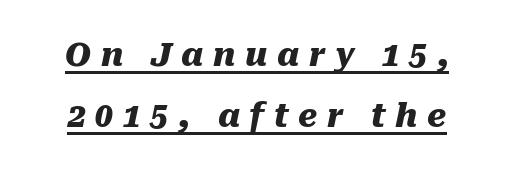
The typesetting leans heavy: a genuine bold. What decoration does the sample have? An underline. The face used here has a pronounced slope to its letters. Characters follow at a spacing far wider than the type designer built in. Here the designer chose a conventional face with non-uniform glyph widths. Summary of vertical rhythm: relaxed, with wide interline spacing.
